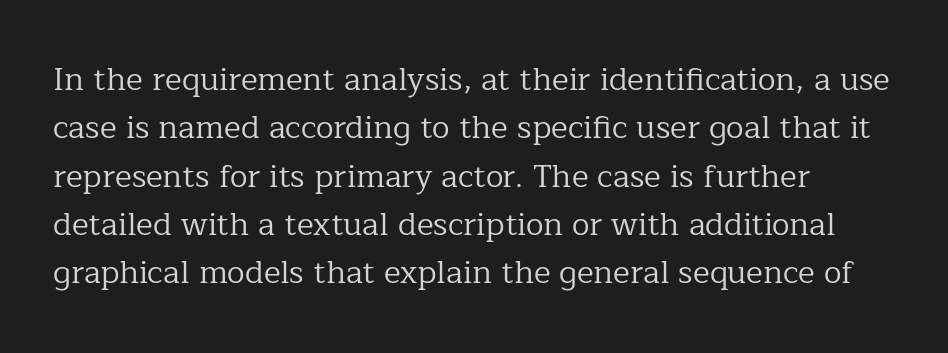
Q: Is the text bold? A: No.
Q: Is the text italic (slanted)? A: No, it is upright.
Q: Is the typeface a serif or a sans-serif typeface? A: Serif.
Q: Is the text underlined? A: No.
Q: How is the paragraph aligned? A: Left-aligned.
Q: Is the spacing between letters normal or unusually wide? A: Normal.
Q: Is the spacing between lines tight, normal or loose? A: Normal.
Q: Width (condensed, normal, or wide)? A: Normal.
Q: Stroke contrast? A: Low.
Q: x-height? A: Medium.
Q: Monospaced? A: No.
